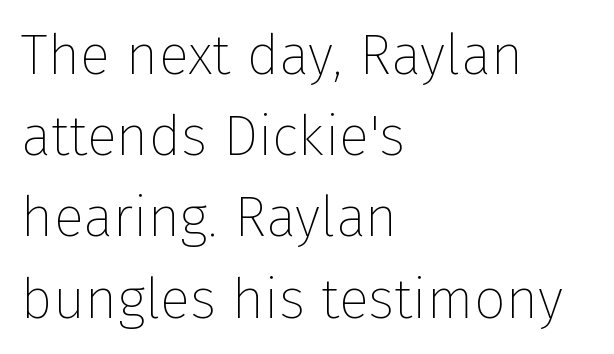
What kind of face is this? One without serifs — a sans. The typesetting does not lean heavy: it is not bold. The rendering anchors every line to the left-hand side. Underline: absent. Leading: standard. Here the designer chose a conventional face with non-uniform glyph widths.
